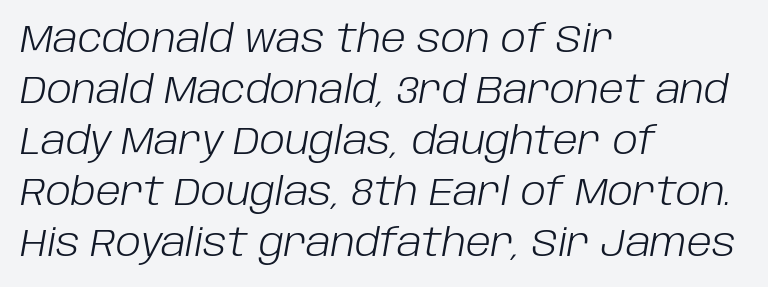
{"italic": "yes", "lean": "right", "slant_degrees": 10, "bold": "no", "weight": "light", "width": "normal", "stroke_contrast": "low", "x_height": "large", "monospaced": "no", "underline": "no", "align": "left", "line_spacing": "normal", "line_spacing_ratio": 1.34, "letter_spacing": "normal", "letter_spacing_em": 0.0, "glyph_px": 38}
